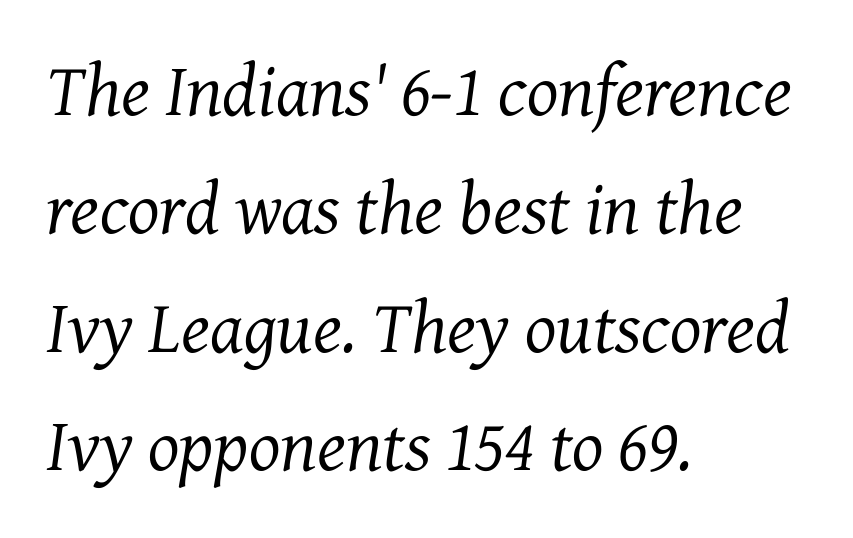
Q: Is the text bold? A: No.
Q: Is the text italic (slanted)? A: Yes, it leans right by about 7 degrees.
Q: Is the typeface a serif or a sans-serif typeface? A: Serif.
Q: Is the text underlined? A: No.
Q: How is the paragraph aligned? A: Left-aligned.
Q: Is the spacing between letters normal or unusually wide? A: Normal.
Q: Is the spacing between lines tight, normal or loose? A: Normal.
Q: Width (condensed, normal, or wide)? A: Normal.
Q: Stroke contrast? A: Medium.
Q: x-height? A: Medium.
Q: Monospaced? A: No.
